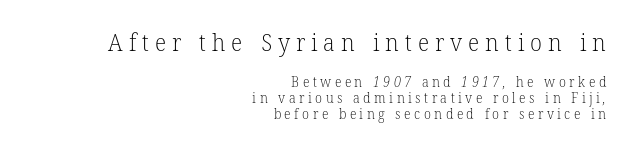
{"bold": "no", "underline": "no", "align": "right", "line_spacing": "tight", "line_spacing_ratio": 1.15, "letter_spacing": "wide", "letter_spacing_em": 0.25, "larger_block": "first", "size_ratio": 1.71, "glyph_px": 24}
